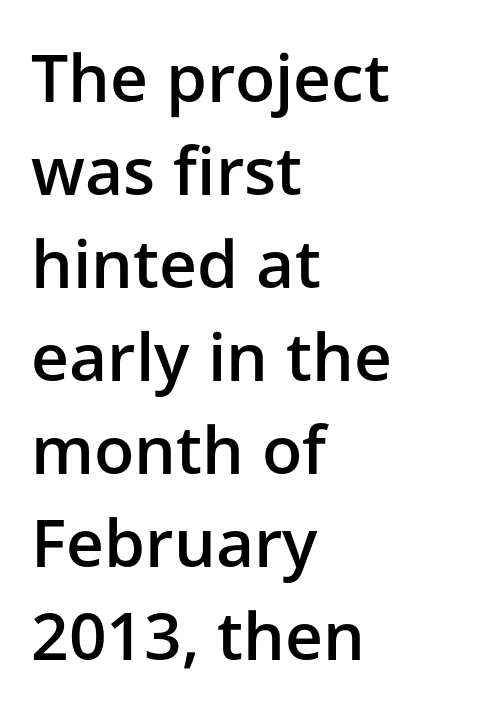
{"serif": "no", "italic": "no", "bold": "semi", "weight": "semibold", "width": "normal", "stroke_contrast": "low", "x_height": "medium", "monospaced": "no", "underline": "no", "align": "left", "line_spacing": "normal", "line_spacing_ratio": 1.41, "letter_spacing": "normal", "letter_spacing_em": 0.0, "glyph_px": 66}
